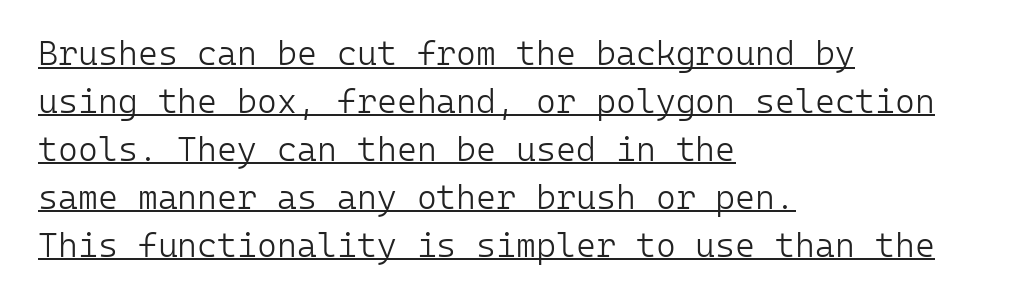
Q: Is the text bold? A: No.
Q: Is the text italic (slanted)? A: No, it is upright.
Q: Is the typeface a serif or a sans-serif typeface? A: Sans-serif.
Q: Is the text underlined? A: Yes.
Q: How is the paragraph aligned? A: Left-aligned.
Q: Is the spacing between letters normal or unusually wide? A: Normal.
Q: Is the spacing between lines tight, normal or loose? A: Normal.
Q: Width (condensed, normal, or wide)? A: Normal.
Q: Stroke contrast? A: Low.
Q: x-height? A: Medium.
Q: Monospaced? A: Yes.
